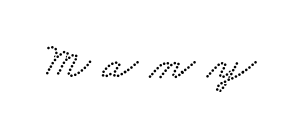
The letters are spread apart with noticeably loose tracking. Each letter keeps its own natural width here, so spacing adapts to shape. Decoration check: the copy has no underline.
